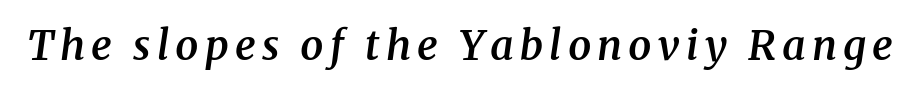
The image shows 41 px semibold serif type, italic (leaning right); set not underlined; medium stroke contrast and a medium x-height.
